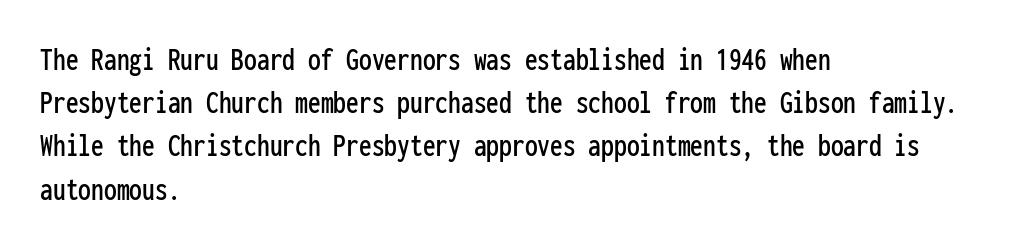
Nothing sits at the stroke ends, so this counts as sans-serif. Rule under the text: the space is simply empty. Characters remain perfectly vertical along every line. The text block is weighted toward the left margin, trailing off unevenly rightward. The letters sit at their default tracking, neither squeezed nor spread.
